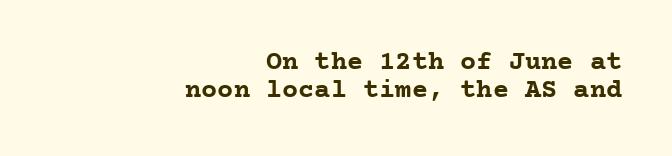
The image shows 27 px bold type, upright; set right-aligned, tight line spacing (1.02x), normal letter spacing, not underlined.
